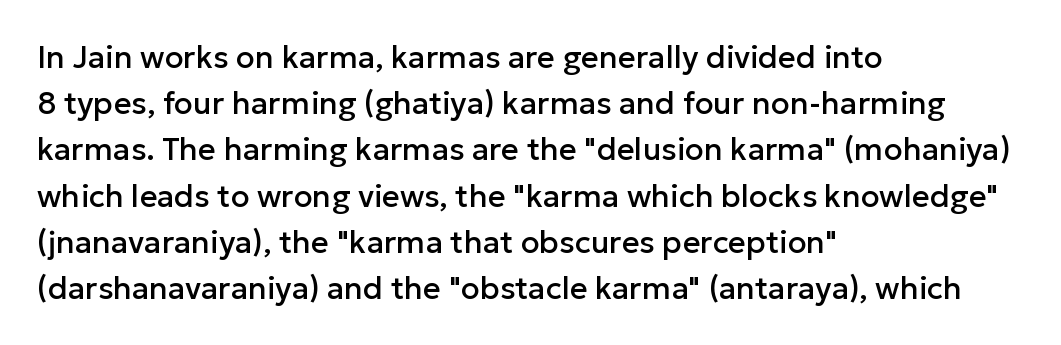
{"serif": "no", "italic": "no", "width": "normal", "stroke_contrast": "low", "x_height": "medium", "monospaced": "no", "underline": "no", "align": "left", "line_spacing": "normal", "line_spacing_ratio": 1.49, "letter_spacing": "normal", "letter_spacing_em": 0.0, "glyph_px": 31}
